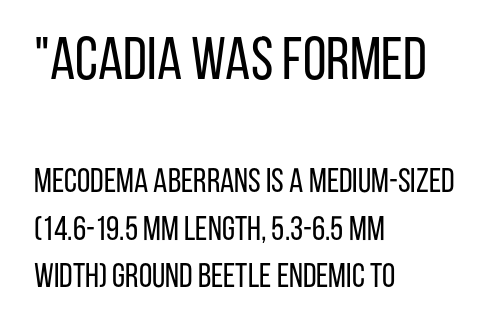
Q: Is the text bold? A: No.
Q: Is the text italic (slanted)? A: No, it is upright.
Q: Is the typeface a serif or a sans-serif typeface? A: Sans-serif.
Q: Is the text underlined? A: No.
Q: How is the paragraph aligned? A: Left-aligned.
Q: Is the spacing between letters normal or unusually wide? A: Normal.
Q: Is the spacing between lines tight, normal or loose? A: Normal.
Q: Which block of text is set in a larger size, the first (top) or the second (bottom)? A: The first (top) one.
Q: Width (condensed, normal, or wide)? A: Condensed.
Q: Stroke contrast? A: Low.
Q: x-height? A: Large.
Q: Monospaced? A: No.
